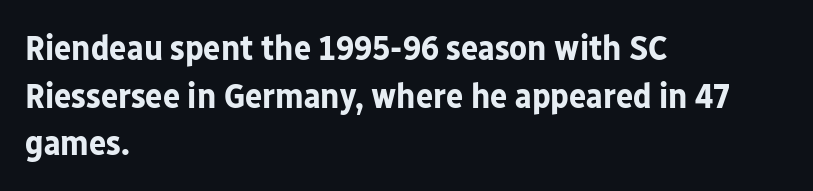
Q: Is the text bold? A: Yes.
Q: Is the text italic (slanted)? A: No, it is upright.
Q: Is the typeface a serif or a sans-serif typeface? A: Sans-serif.
Q: Is the text underlined? A: No.
Q: How is the paragraph aligned? A: Left-aligned.
Q: Is the spacing between letters normal or unusually wide? A: Normal.
Q: Is the spacing between lines tight, normal or loose? A: Normal.
Q: Width (condensed, normal, or wide)? A: Normal.
Q: Stroke contrast? A: Low.
Q: x-height? A: Medium.
Q: Monospaced? A: No.
